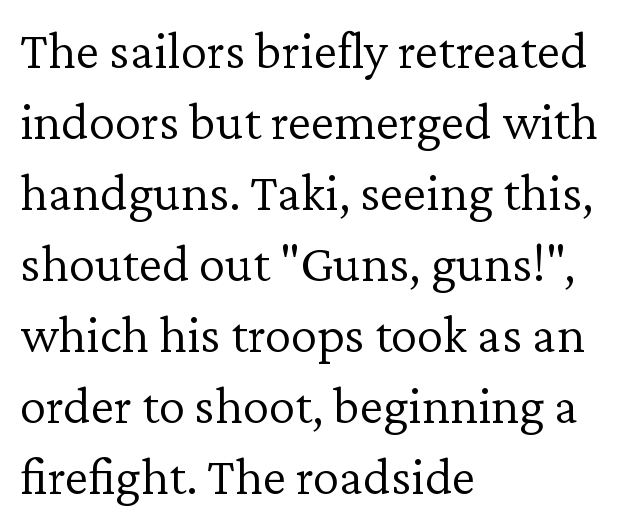
Heft: none added — not bold. A typesetter would mark this as roman, not italic. Typeset ragged right — the left edge is the straight one. Little horizontal feet cap the strokes, marking this as serif type. What stands out about the letter spacing? Nothing — it is the standard amount. The passage shown is not underscored anywhere.
